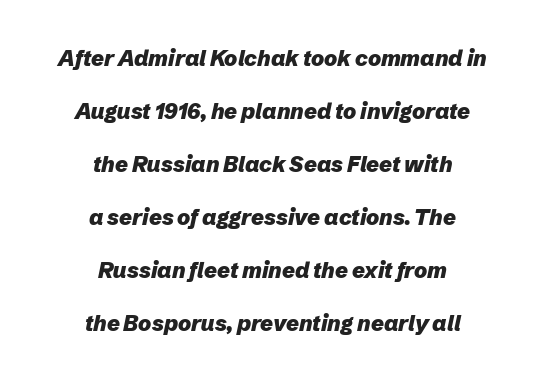
It's the slanting kind of type. Nothing unusual about the tracking: characters are spaced as the font intends. Compared with typical paragraphs, the rows here are farther apart. Caption: multi-line text, centered on the measure.
